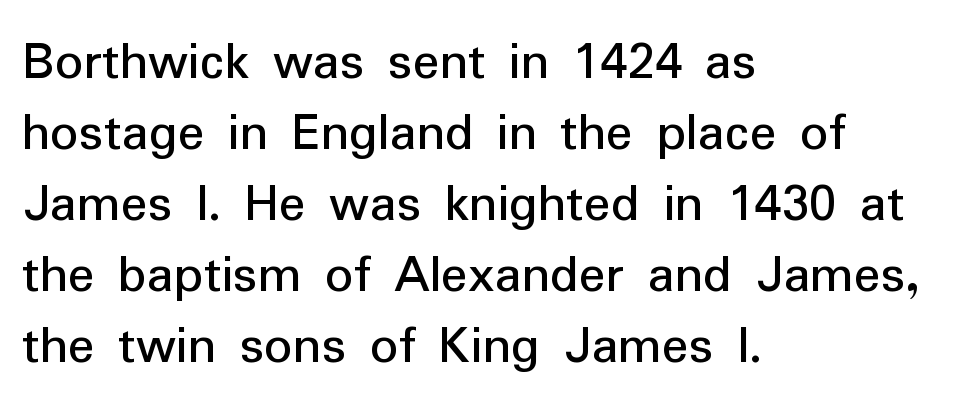
The image shows 56 px regular-weight sans-serif type, upright; set left-aligned, normal line spacing (1.27x), normal letter spacing, not underlined; low stroke contrast and a medium x-height.
